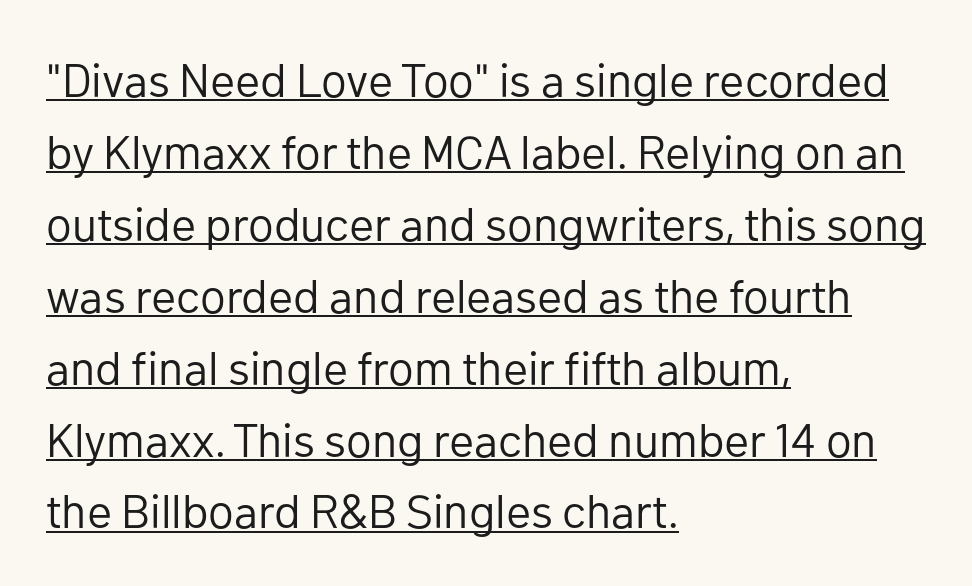
Q: Is the text bold? A: No.
Q: Is the text italic (slanted)? A: No, it is upright.
Q: Is the typeface a serif or a sans-serif typeface? A: Sans-serif.
Q: Is the text underlined? A: Yes.
Q: How is the paragraph aligned? A: Left-aligned.
Q: Is the spacing between letters normal or unusually wide? A: Normal.
Q: Is the spacing between lines tight, normal or loose? A: Normal.
Q: Width (condensed, normal, or wide)? A: Normal.
Q: Stroke contrast? A: Low.
Q: x-height? A: Medium.
Q: Monospaced? A: No.
